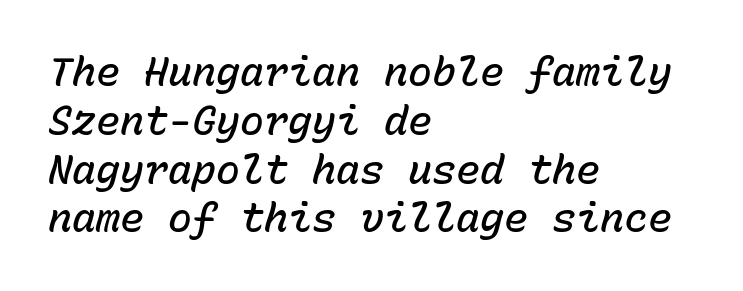
I'd describe the lettering as semibold — firm but not a full bold. Layout note: lines flush left. You can tell it's italic because the verticals aren't actually vertical. Nothing unusual about the tracking: characters are spaced as the font intends. The face used here is monospaced, like something from a code editor.
